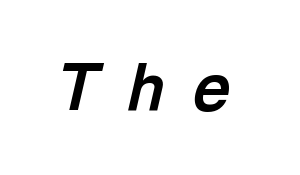
Q: Is the text bold? A: Yes.
Q: Is the text italic (slanted)? A: Yes, it leans right by about 13 degrees.
Q: Is the text underlined? A: No.
Q: Is the spacing between letters normal or unusually wide? A: Unusually wide.
Q: Width (condensed, normal, or wide)? A: Normal.
Q: x-height? A: Medium.
Q: Monospaced? A: No.
